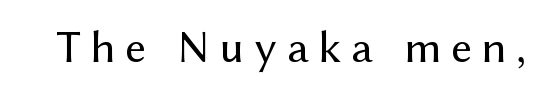
Q: Is the text bold? A: No.
Q: Is the text italic (slanted)? A: No, it is upright.
Q: Is the typeface a serif or a sans-serif typeface? A: Sans-serif.
Q: Is the text underlined? A: No.
Q: Is the spacing between letters normal or unusually wide? A: Unusually wide.
Q: Width (condensed, normal, or wide)? A: Normal.
Q: Stroke contrast? A: Medium.
Q: x-height? A: Medium.
Q: Monospaced? A: No.
